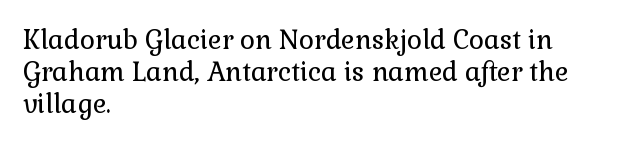
Q: Is the text bold? A: No.
Q: Is the text italic (slanted)? A: No, it is upright.
Q: Is the text underlined? A: No.
Q: How is the paragraph aligned? A: Left-aligned.
Q: Is the spacing between letters normal or unusually wide? A: Normal.
